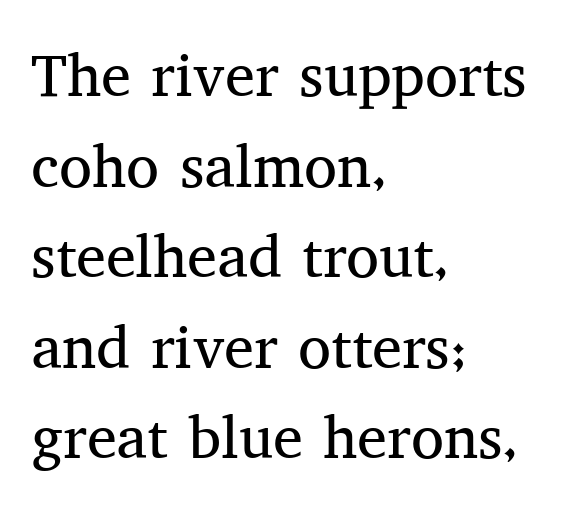
The image shows 60 px regular-weight serif type, upright; set left-aligned, normal line spacing (1.51x), normal letter spacing, not underlined; medium stroke contrast and a medium x-height.
